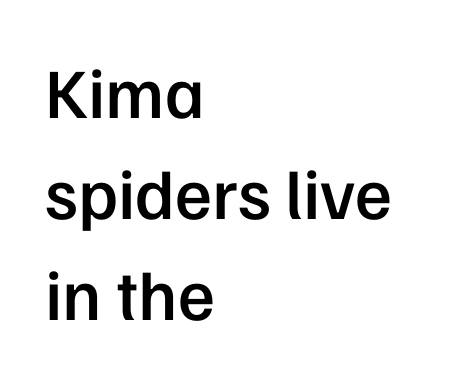
{"serif": "no", "italic": "no", "bold": "semi", "weight": "semibold", "width": "normal", "stroke_contrast": "low", "x_height": "medium", "monospaced": "no", "underline": "no", "align": "left", "line_spacing": "normal", "line_spacing_ratio": 1.42, "letter_spacing": "normal", "letter_spacing_em": 0.0, "glyph_px": 71}
